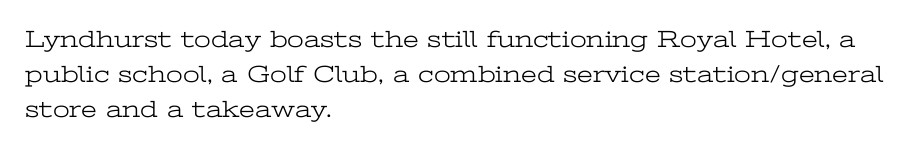
{"italic": "no", "bold": "no", "underline": "no", "align": "left", "line_spacing": "normal", "line_spacing_ratio": 1.46, "letter_spacing": "normal", "letter_spacing_em": 0.0, "glyph_px": 24}
